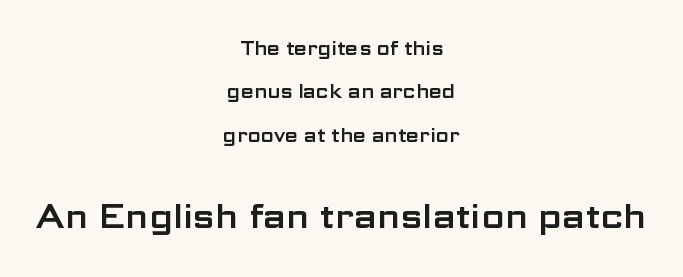
Do the characters align in a grid? No, the font is proportional. Which margin do the lines hug? Neither — every line sits in the middle. How would I describe the line gaps? Wide and relaxed. A typesetter would mark this as roman, not italic. Regarding serifs, this sample does without them.
